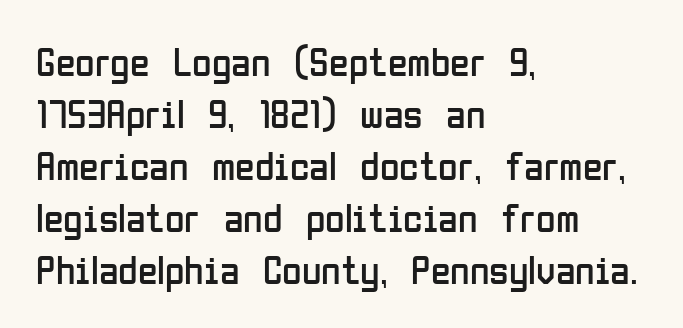
{"serif": "no", "italic": "no", "bold": "no", "weight": "regular", "width": "condensed", "stroke_contrast": "low", "x_height": "medium", "monospaced": "no", "underline": "no", "align": "left", "line_spacing": "normal", "line_spacing_ratio": 1.3, "letter_spacing": "normal", "letter_spacing_em": 0.0, "glyph_px": 40}
